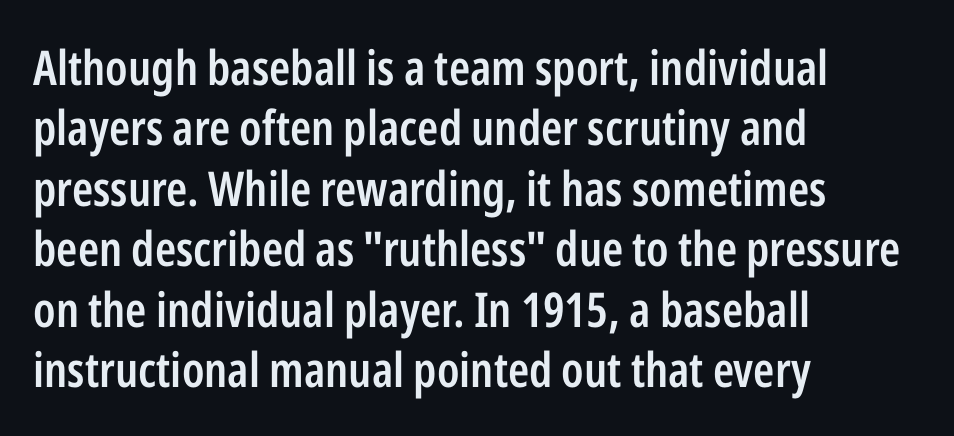
{"serif": "no", "italic": "no", "bold": "semi", "weight": "semibold", "width": "condensed", "stroke_contrast": "low", "x_height": "medium", "monospaced": "no", "underline": "no", "align": "left", "line_spacing": "normal", "line_spacing_ratio": 1.26, "letter_spacing": "normal", "letter_spacing_em": 0.0, "glyph_px": 48}
